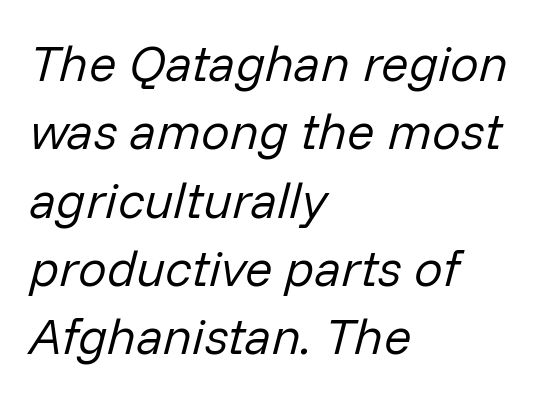
{"italic": "yes", "lean": "right", "slant_degrees": 14, "bold": "no", "weight": "regular", "width": "normal", "stroke_contrast": "low", "x_height": "medium", "monospaced": "no", "underline": "no", "align": "left", "line_spacing": "normal", "line_spacing_ratio": 1.34, "letter_spacing": "normal", "letter_spacing_em": 0.0, "glyph_px": 51}
